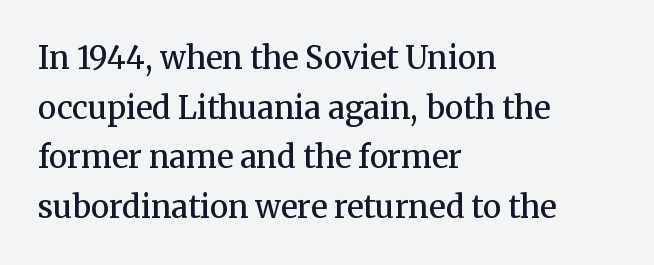
The image shows 31 px semibold serif type, upright; set left-aligned, normal line spacing (1.6x), normal letter spacing, not underlined; medium stroke contrast and a medium x-height.
